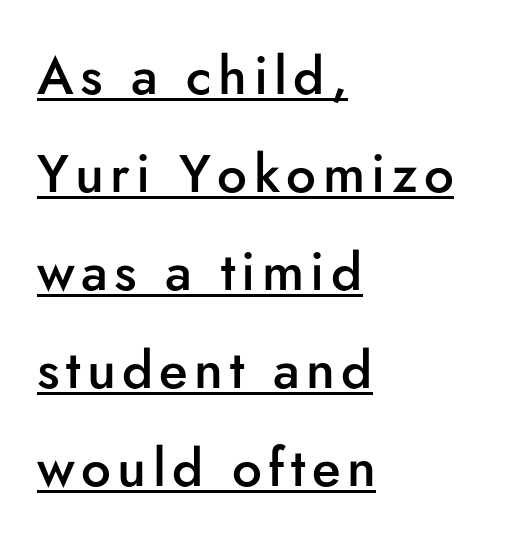
{"serif": "no", "italic": "no", "bold": "semi", "weight": "semibold", "width": "normal", "stroke_contrast": "low", "x_height": "small", "monospaced": "no", "underline": "yes", "align": "left", "line_spacing_ratio": 1.85, "glyph_px": 53}
